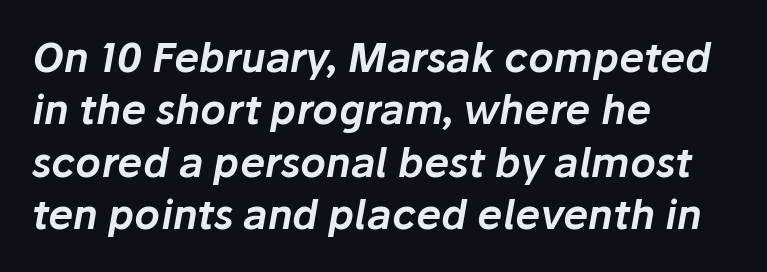
Q: Is the text italic (slanted)? A: Yes, it leans right by about 10 degrees.
Q: Is the text underlined? A: No.
Q: How is the paragraph aligned? A: Left-aligned.
Q: Is the spacing between letters normal or unusually wide? A: Normal.
Q: Is the spacing between lines tight, normal or loose? A: Normal.
Q: Width (condensed, normal, or wide)? A: Normal.
Q: Stroke contrast? A: Low.
Q: x-height? A: Medium.
Q: Monospaced? A: No.
